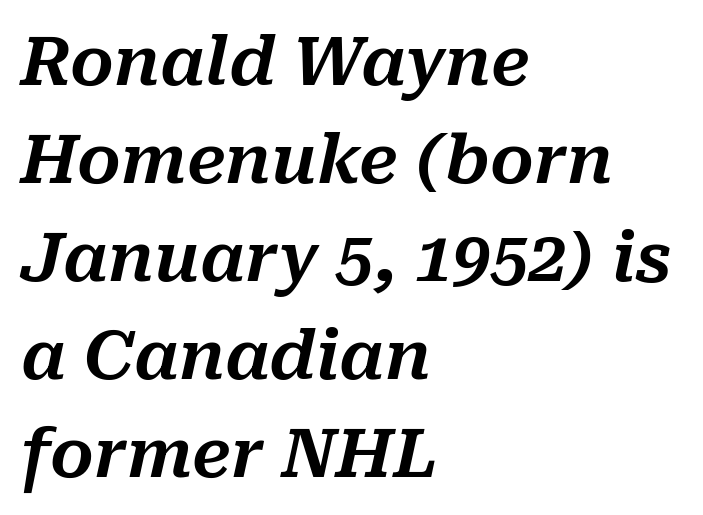
Q: Is the text italic (slanted)? A: Yes, it leans right by about 10 degrees.
Q: Is the text underlined? A: No.
Q: How is the paragraph aligned? A: Left-aligned.
Q: Is the spacing between letters normal or unusually wide? A: Normal.
Q: Is the spacing between lines tight, normal or loose? A: Normal.
Q: Width (condensed, normal, or wide)? A: Normal.
Q: Stroke contrast? A: Medium.
Q: x-height? A: Medium.
Q: Monospaced? A: No.
